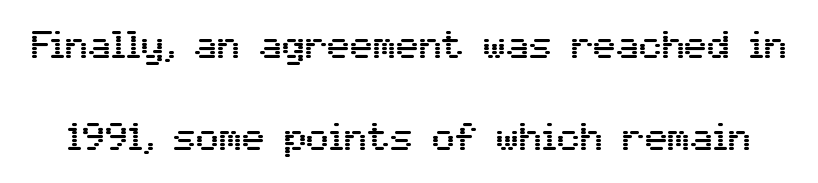
{"serif": "no", "italic": "no", "width": "normal", "stroke_contrast": "medium", "x_height": "medium", "monospaced": "no", "underline": "no", "line_spacing": "loose", "line_spacing_ratio": 2.43, "letter_spacing": "normal", "letter_spacing_em": 0.0, "glyph_px": 38}
